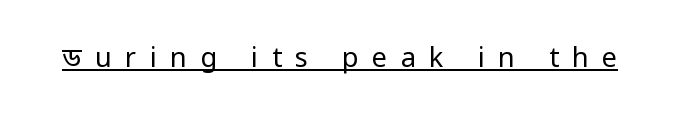
{"italic": "no", "bold": "no", "underline": "yes", "letter_spacing": "wide", "letter_spacing_em": 0.5, "glyph_px": 27}
